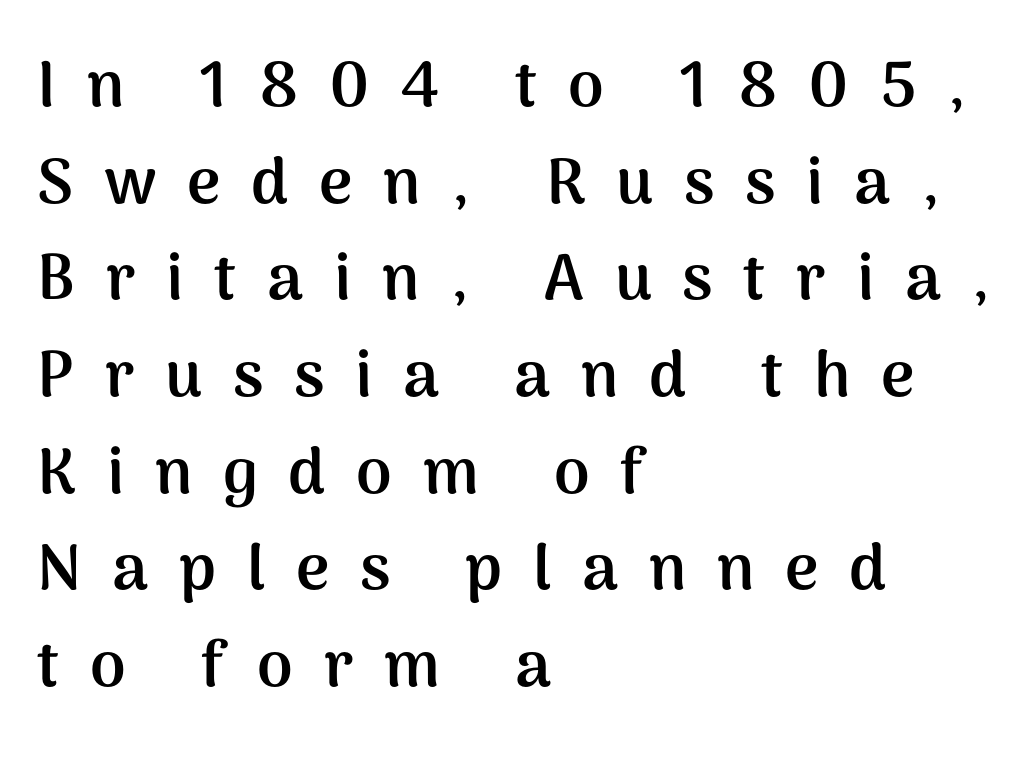
Chunky letters — that's bold for sure. The compositor pushed each line to the left boundary. The typeface chosen for these lines omits serifs. Ascenders rise straight up at ninety degrees. The type is letterspaced generously, with wide tracking.
